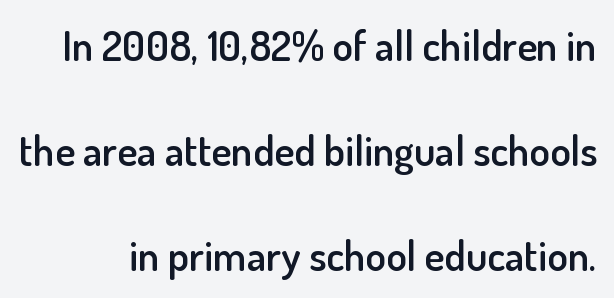
The line texture is even and compact thanks to regular tracking. Vertical spacing — loose. No feet cap the strokes, marking this as sans-serif type. Italic: no, the glyphs are upright roman. Each letter keeps its own natural width here, so spacing adapts to shape.
